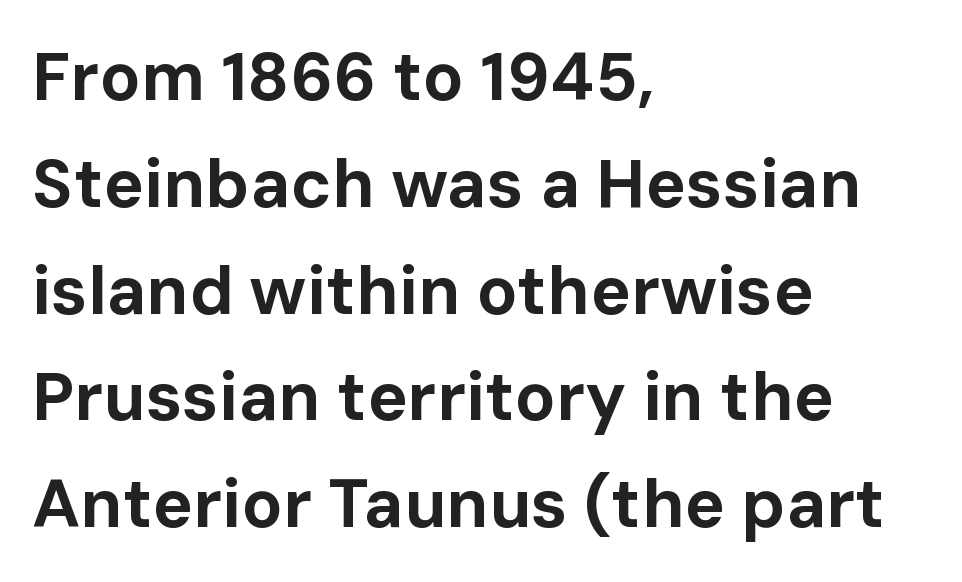
The image shows 68 px bold sans-serif type, upright; set left-aligned, normal line spacing (1.57x), normal letter spacing, not underlined; low stroke contrast and a medium x-height.
